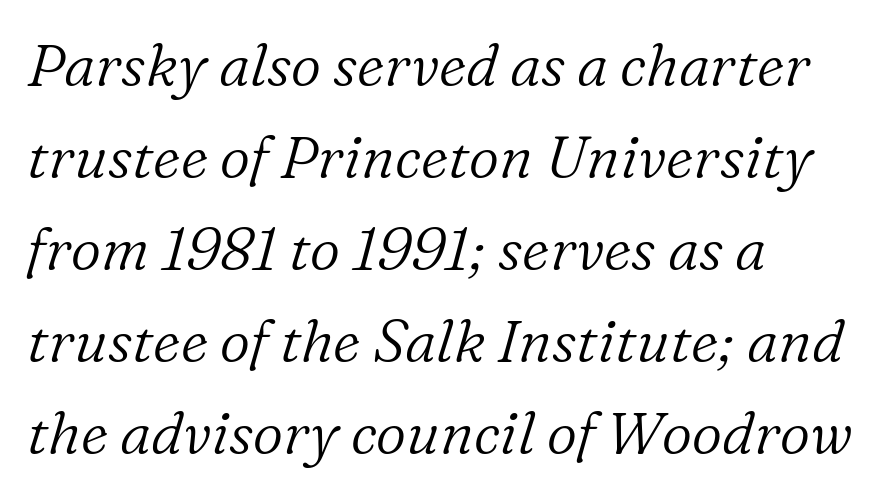
The image shows 59 px light serif type, italic (leaning right); set left-aligned, normal line spacing (1.56x), normal letter spacing, not underlined; low stroke contrast and a medium x-height.
